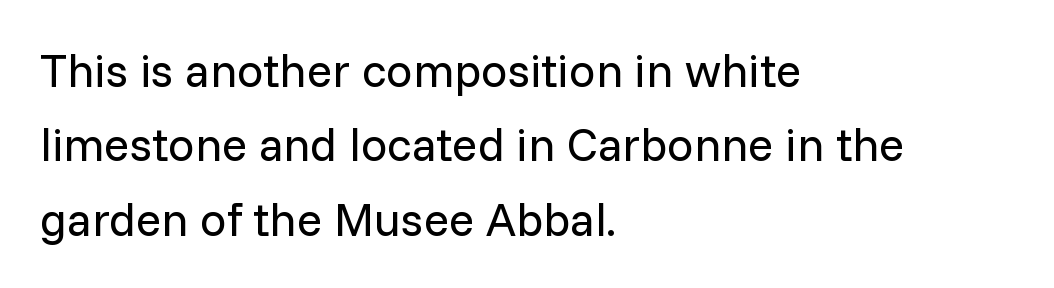
{"serif": "no", "italic": "no", "bold": "no", "weight": "regular", "width": "normal", "stroke_contrast": "low", "x_height": "medium", "monospaced": "no", "underline": "no", "align": "left", "line_spacing": "normal", "line_spacing_ratio": 1.58, "letter_spacing": "normal", "letter_spacing_em": 0.0, "glyph_px": 47}
